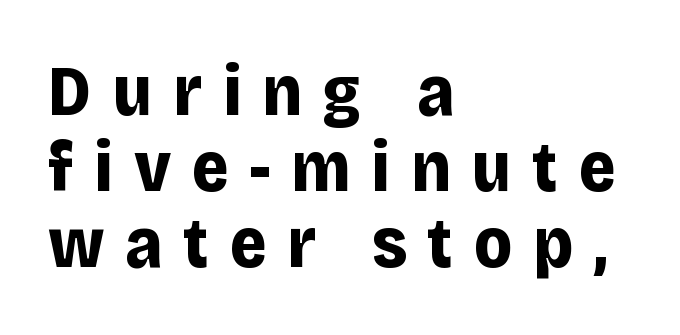
{"serif": "no", "italic": "no", "bold": "yes", "weight": "bold", "width": "normal", "stroke_contrast": "low", "x_height": "large", "monospaced": "no", "underline": "no", "align": "left", "line_spacing": "tight", "line_spacing_ratio": 1.07, "letter_spacing": "wide", "letter_spacing_em": 0.29, "glyph_px": 71}
